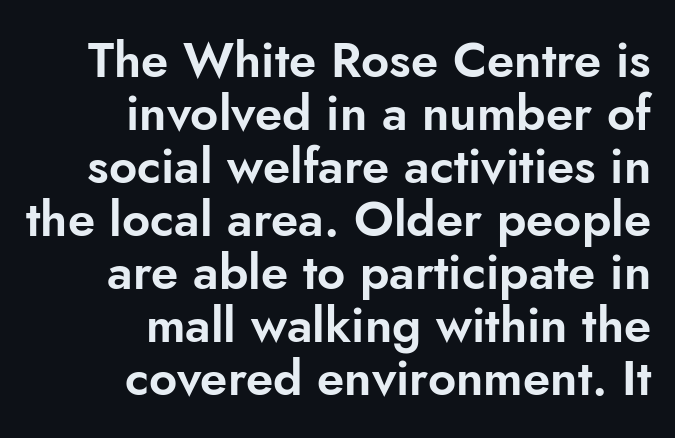
Q: Is the text italic (slanted)? A: No, it is upright.
Q: Is the typeface a serif or a sans-serif typeface? A: Sans-serif.
Q: Is the text underlined? A: No.
Q: How is the paragraph aligned? A: Right-aligned.
Q: Is the spacing between letters normal or unusually wide? A: Normal.
Q: Is the spacing between lines tight, normal or loose? A: Tight.
Q: Width (condensed, normal, or wide)? A: Normal.
Q: Stroke contrast? A: Low.
Q: x-height? A: Small.
Q: Monospaced? A: No.
